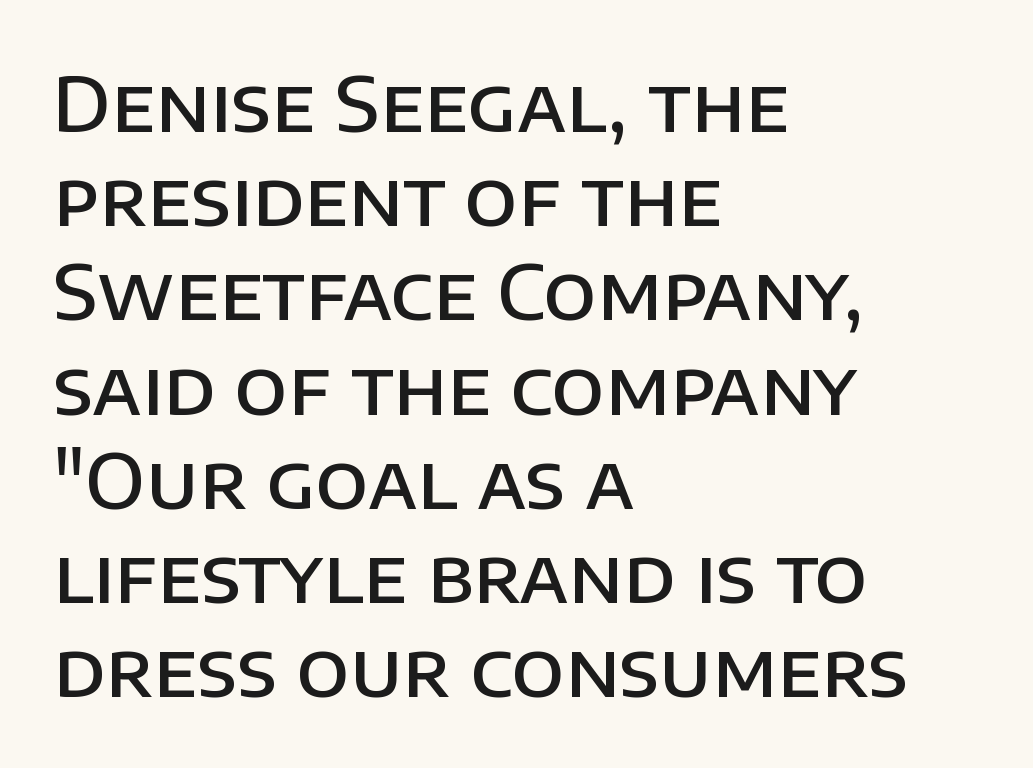
The image shows 76 px semibold sans-serif type, upright; set left-aligned, line spacing 1.24x, normal letter spacing, not underlined; low stroke contrast and a large x-height.
